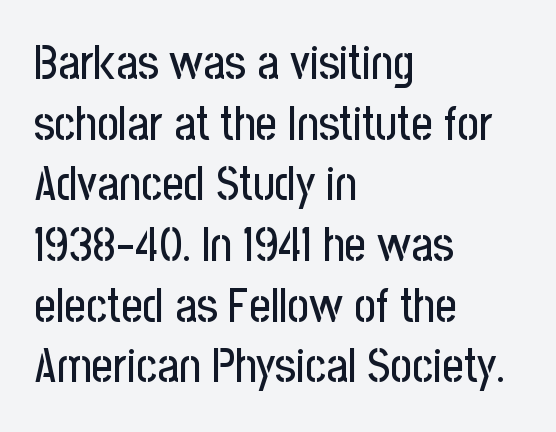
{"serif": "no", "italic": "no", "width": "condensed", "stroke_contrast": "low", "x_height": "medium", "monospaced": "no", "underline": "no", "align": "left", "line_spacing": "normal", "line_spacing_ratio": 1.29, "letter_spacing": "normal", "letter_spacing_em": 0.0, "glyph_px": 47}
